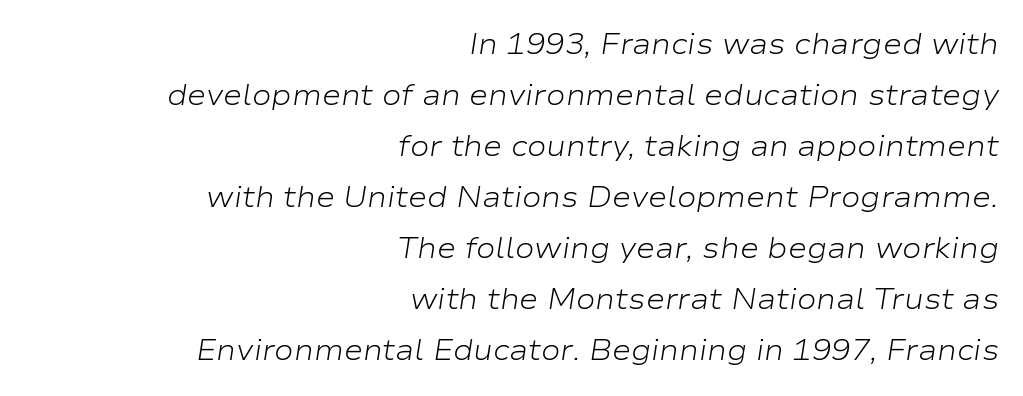
The passage shown is typed in a proportional face where columns would drift. An italicized treatment has been applied to the whole sample. Bold? No — there's no thickening of the strokes. Line ends are locked; line starts wander. Plain, unruled lines of type.
